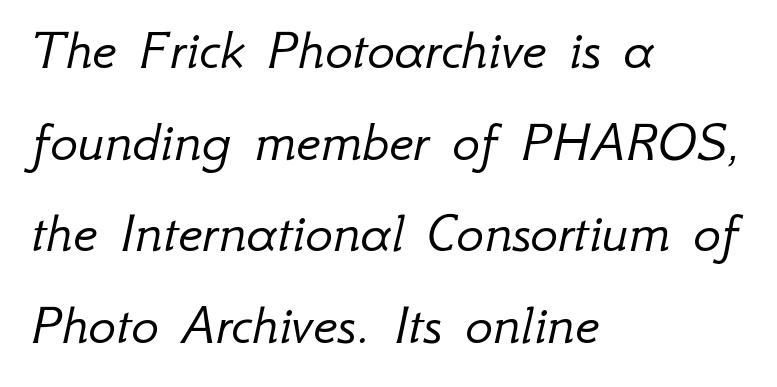
Q: Is the text bold? A: No.
Q: Is the text italic (slanted)? A: Yes, it leans right by about 12 degrees.
Q: Is the text underlined? A: No.
Q: How is the paragraph aligned? A: Left-aligned.
Q: Is the spacing between letters normal or unusually wide? A: Normal.
Q: Is the spacing between lines tight, normal or loose? A: Normal.
Q: Width (condensed, normal, or wide)? A: Normal.
Q: Stroke contrast? A: Low.
Q: x-height? A: Small.
Q: Monospaced? A: No.
